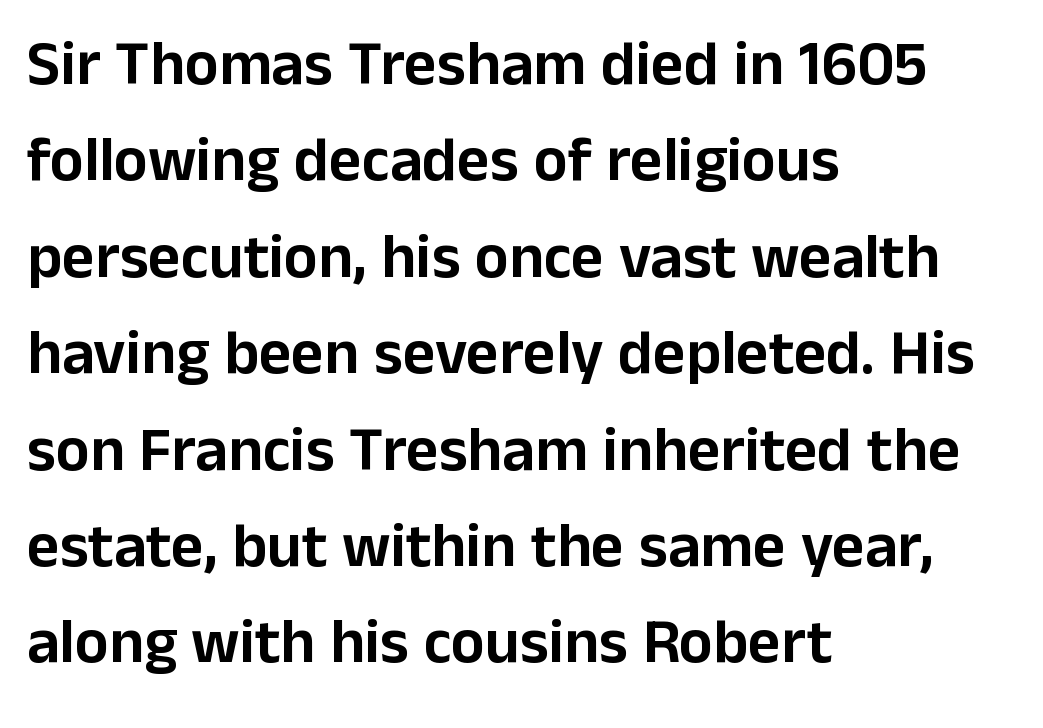
The image shows 63 px sans-serif type, upright; set left-aligned, normal line spacing (1.53x), normal letter spacing, not underlined; low stroke contrast and a medium x-height.
